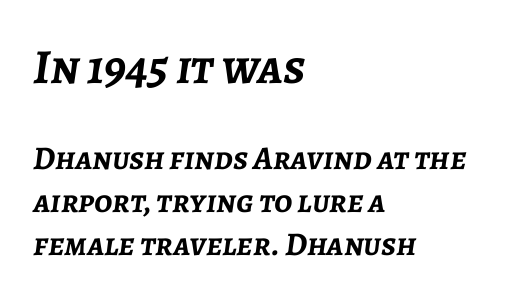
Honestly, the letter spacing is just normal — you wouldn't notice it. Looks like regular typesetting: each glyph gets only the width it needs. The face used here has the dense, thick strokes of a bold. The paragraph shown leans on its left margin. The block sitting higher on the canvas is the one with enlarged characters. Bare-footed words on every line.
